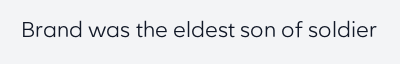
{"italic": "no", "bold": "no", "underline": "no", "letter_spacing": "normal", "letter_spacing_em": 0.0, "glyph_px": 21}
